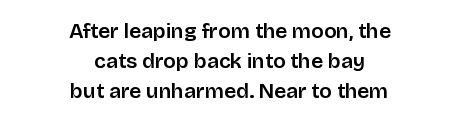
{"italic": "no", "bold": "semi", "underline": "no", "align": "center", "line_spacing": "normal", "line_spacing_ratio": 1.44, "letter_spacing": "normal", "letter_spacing_em": 0.0, "glyph_px": 21}
